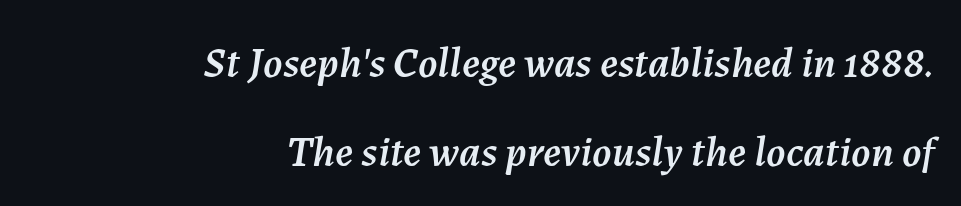
{"italic": "yes", "lean": "right", "slant_degrees": 7, "width": "normal", "stroke_contrast": "medium", "x_height": "medium", "monospaced": "no", "underline": "no", "align": "right", "line_spacing": "loose", "line_spacing_ratio": 2.06, "letter_spacing": "normal", "letter_spacing_em": 0.0, "glyph_px": 43}
